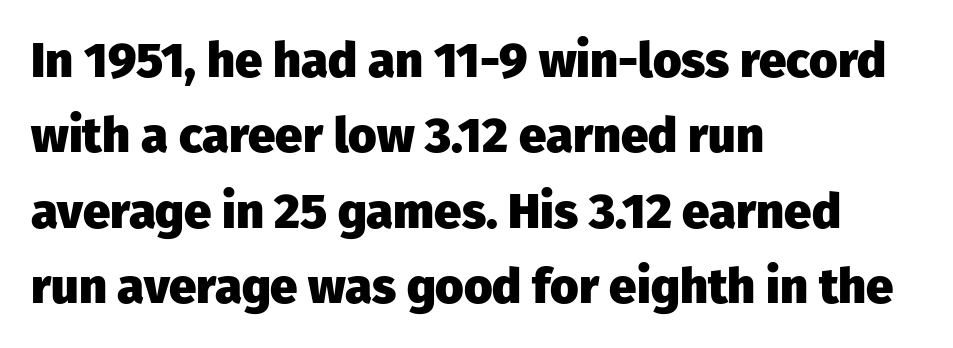
Unlike italic type, these characters show no tilt at all. Whoever set this chose a conventional vertical rhythm. The space directly below the letters is spotless. Character widths vary here, with narrow letters taking less room than wide ones. Every row of glyphs begins at an identical x-position on the left. Stroke thickness is high; the sample reads as a true bold.
